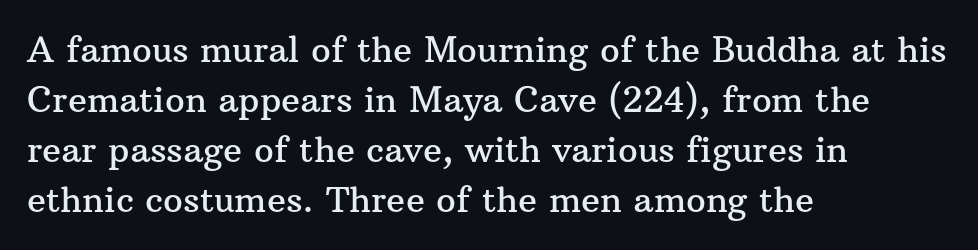
Q: Is the text italic (slanted)? A: No, it is upright.
Q: Is the typeface a serif or a sans-serif typeface? A: Serif.
Q: Is the text underlined? A: No.
Q: How is the paragraph aligned? A: Left-aligned.
Q: Is the spacing between letters normal or unusually wide? A: Normal.
Q: Is the spacing between lines tight, normal or loose? A: Normal.
Q: Width (condensed, normal, or wide)? A: Normal.
Q: Stroke contrast? A: Medium.
Q: x-height? A: Medium.
Q: Monospaced? A: No.
